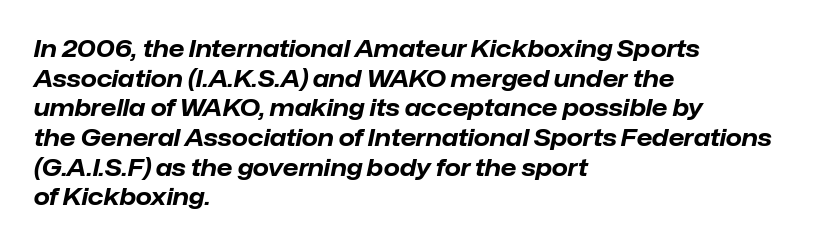
Check under the words: just untouched page. You can tell it's italic because the verticals aren't actually vertical. Caption: multi-line text, flush left, ragged right. Characters follow at the spacing the type designer built in. Every letter is thick-stroked: bold, no question.
